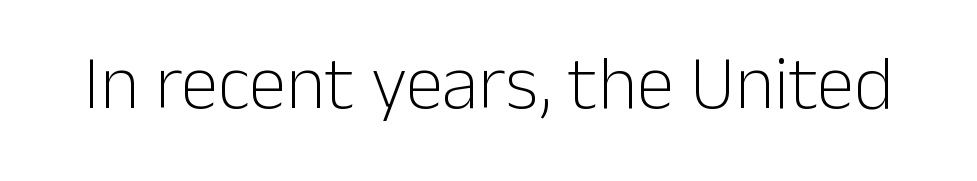
The image shows 76 px light sans-serif type, upright; set normal letter spacing, not underlined; low stroke contrast and a medium x-height.
